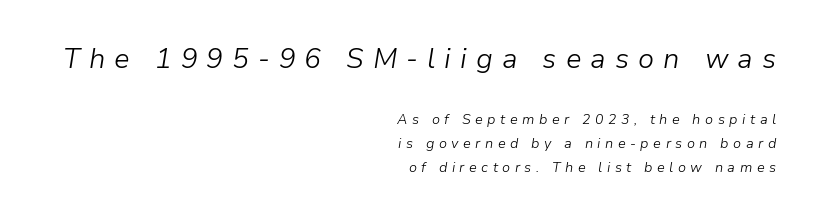
The image shows 28 px light type, italic (leaning right); set right-aligned, normal line spacing (1.7x), unusually wide letter spacing (+0.32 em), not underlined; the first (top) block is 2.0x larger; low stroke contrast and a medium x-height.
